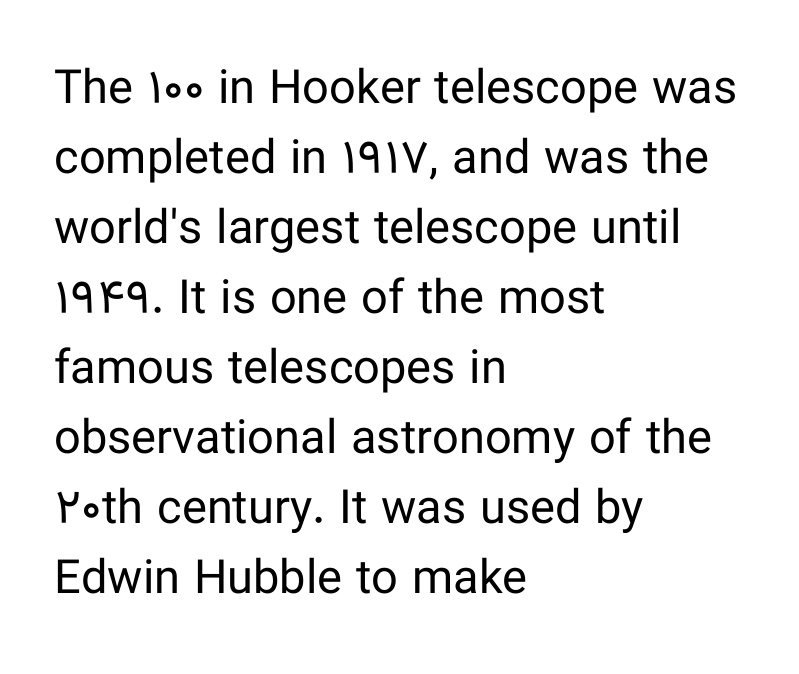
{"serif": "no", "italic": "no", "bold": "no", "weight": "regular", "width": "normal", "stroke_contrast": "low", "x_height": "medium", "monospaced": "no", "underline": "no", "align": "left", "line_spacing": "normal", "line_spacing_ratio": 1.49, "letter_spacing": "normal", "letter_spacing_em": 0.0, "glyph_px": 47}
